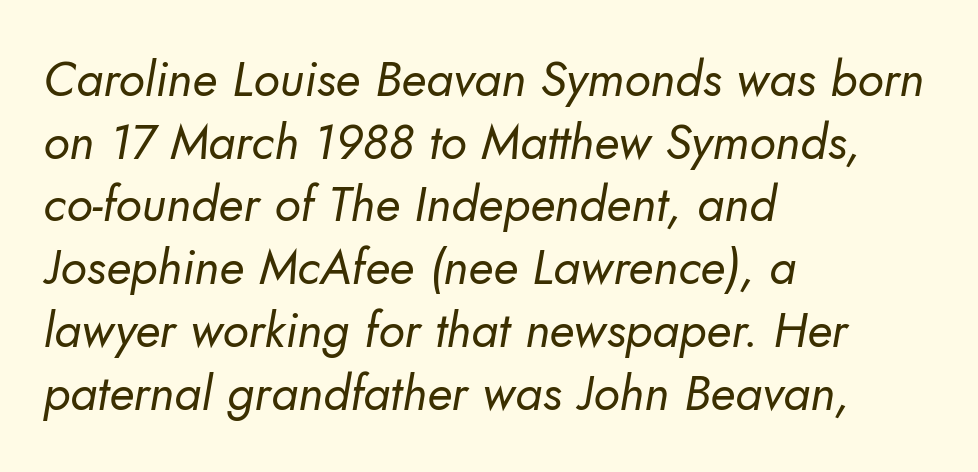
Lines of text with bare space underneath. Is the block centered? No — it sits flush against the left margin. The glyphs in this specimen are sans serif. Is this a heavy cut? Hardly; it is regular or lighter. Whoever set this chose a conventional vertical rhythm.
